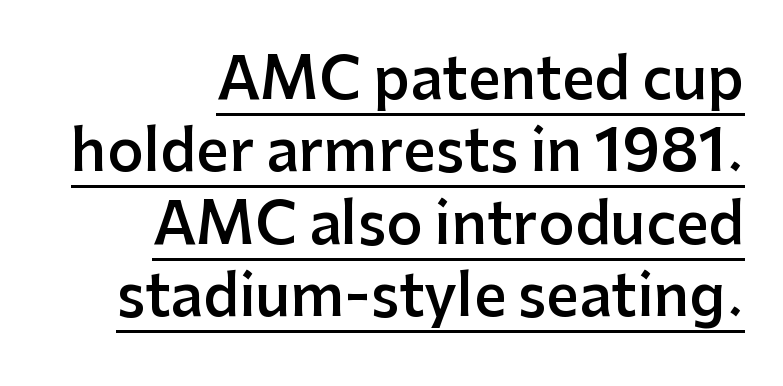
Q: Is the text bold? A: Semi-bold.
Q: Is the text italic (slanted)? A: No, it is upright.
Q: Is the typeface a serif or a sans-serif typeface? A: Sans-serif.
Q: Is the text underlined? A: Yes.
Q: How is the paragraph aligned? A: Right-aligned.
Q: Is the spacing between letters normal or unusually wide? A: Normal.
Q: Is the spacing between lines tight, normal or loose? A: Normal.
Q: Width (condensed, normal, or wide)? A: Normal.
Q: Stroke contrast? A: Low.
Q: x-height? A: Medium.
Q: Monospaced? A: No.
